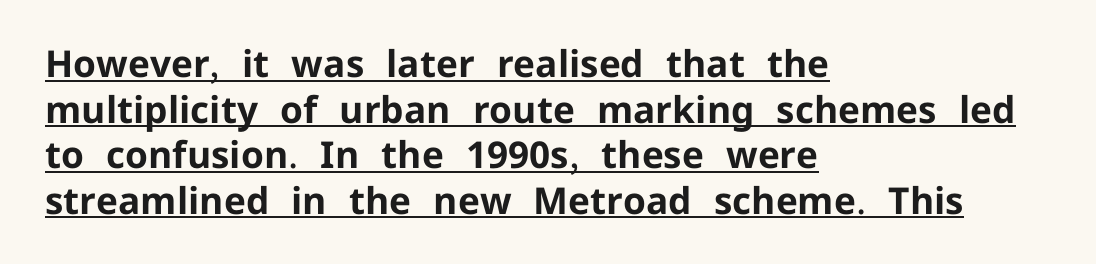
To sum up the face: it is a sans, with no serifs. Nope, not italic — everything's standing straight. Underlining? Definitely there. Between one letter and the next there's only the usual sliver of space.
